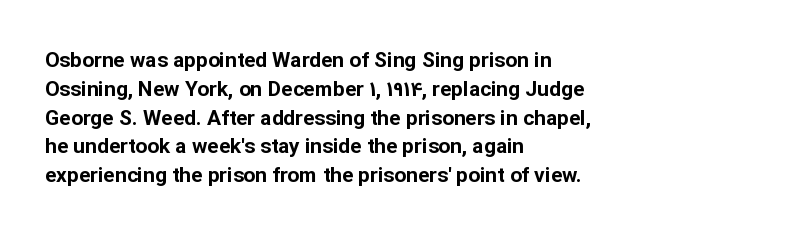
The image shows 21 px bold type, upright; set left-aligned, normal line spacing (1.37x), normal letter spacing, not underlined.
